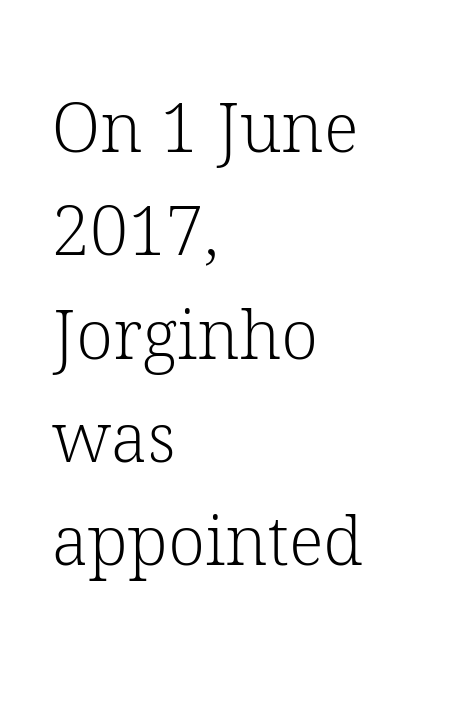
Q: Is the text bold? A: No.
Q: Is the text italic (slanted)? A: No, it is upright.
Q: Is the typeface a serif or a sans-serif typeface? A: Serif.
Q: Is the text underlined? A: No.
Q: How is the paragraph aligned? A: Left-aligned.
Q: Is the spacing between letters normal or unusually wide? A: Normal.
Q: Is the spacing between lines tight, normal or loose? A: Normal.
Q: Width (condensed, normal, or wide)? A: Normal.
Q: Stroke contrast? A: Low.
Q: x-height? A: Medium.
Q: Monospaced? A: No.
